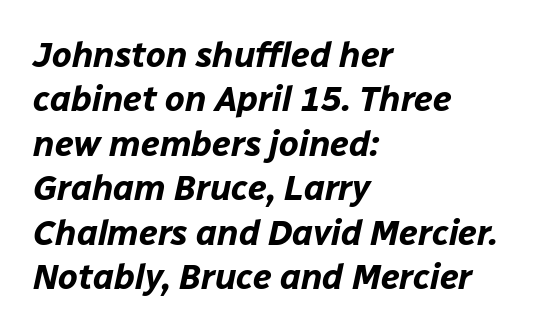
Q: Is the text bold? A: Yes.
Q: Is the text italic (slanted)? A: Yes, it leans right by about 12 degrees.
Q: Is the text underlined? A: No.
Q: How is the paragraph aligned? A: Left-aligned.
Q: Is the spacing between letters normal or unusually wide? A: Normal.
Q: Is the spacing between lines tight, normal or loose? A: Normal.
Q: Width (condensed, normal, or wide)? A: Normal.
Q: Stroke contrast? A: Low.
Q: x-height? A: Medium.
Q: Monospaced? A: No.
